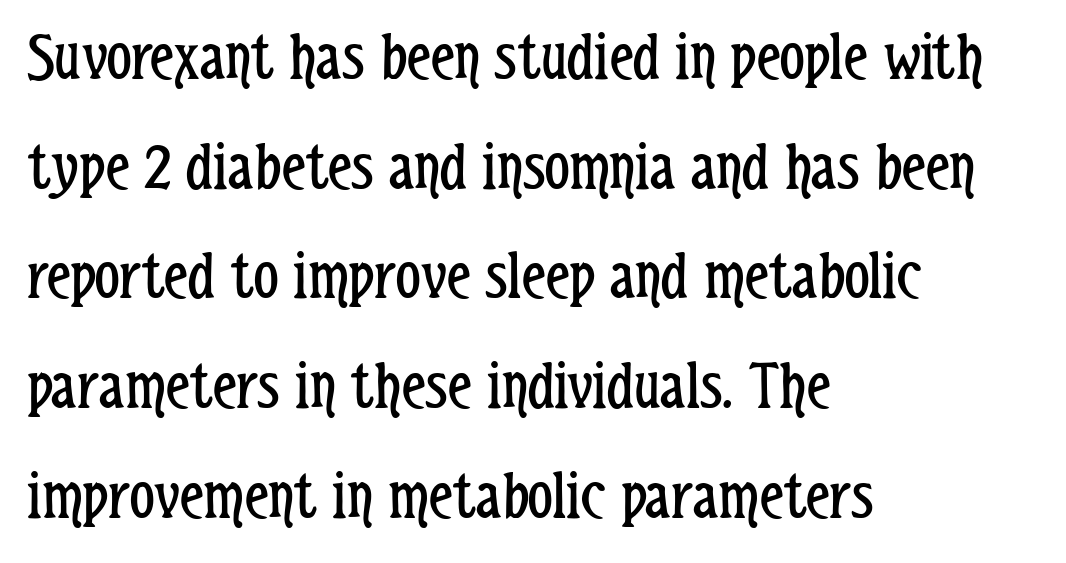
The designer left line spacing at the default. A light-to-regular cut is what we see here. The gaps between neighbouring characters are ordinary and unremarkable. The letters advance in unequal steps, a hallmark of proportional type. The type family on display is of the sans-serif kind.
